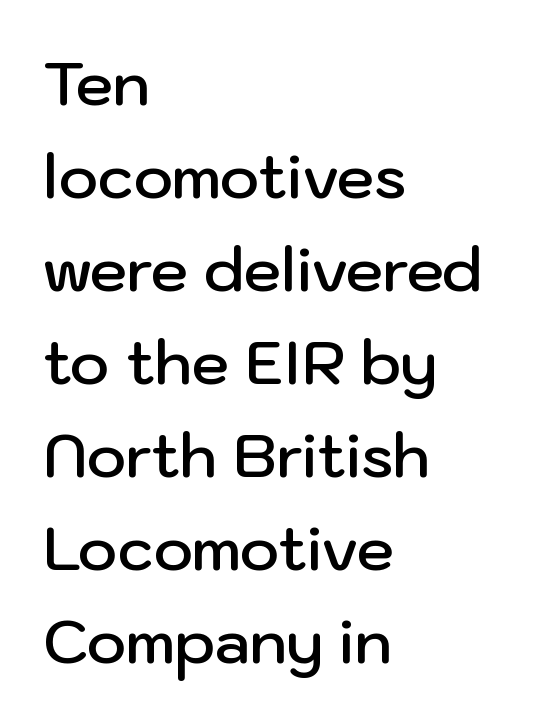
The image shows 60 px semibold sans-serif type, upright; set left-aligned, normal line spacing (1.55x), normal letter spacing, not underlined; low stroke contrast and a medium x-height.
